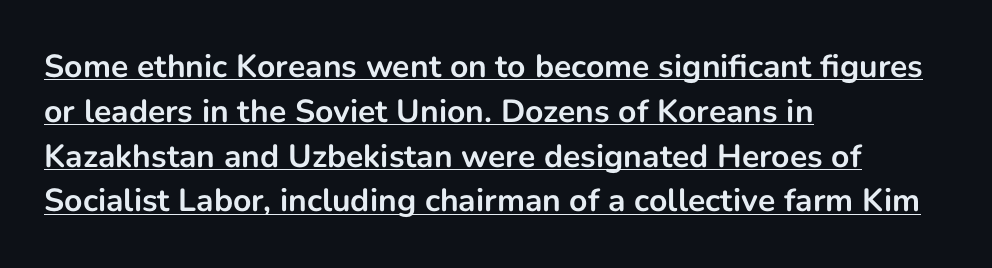
You'd pick this weight for a headline — it's a proper bold. The specimen includes a rule beneath the text block's lines. Left-aligned paragraph, ragged on the right. The tracking reads as untouched default to a designer's eye.
